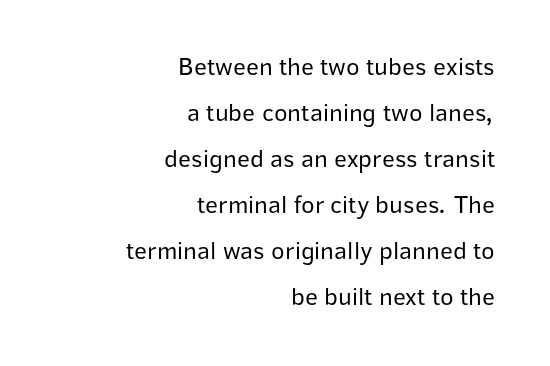
Q: Is the text bold? A: No.
Q: Is the text italic (slanted)? A: No, it is upright.
Q: Is the text underlined? A: No.
Q: How is the paragraph aligned? A: Right-aligned.
Q: Is the spacing between letters normal or unusually wide? A: Normal.
